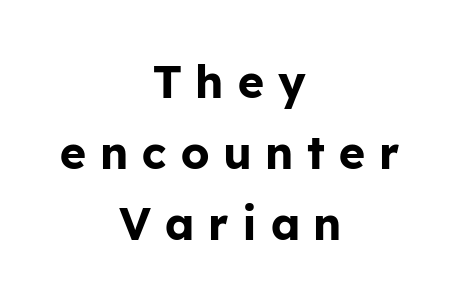
The image shows 45 px bold sans-serif type, upright; set centered, normal line spacing (1.58x), unusually wide letter spacing (+0.33 em), not underlined; low stroke contrast and a medium x-height.
